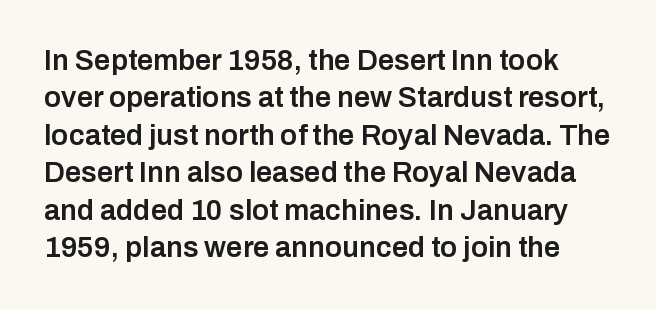
The image shows 29 px semibold sans-serif type, upright; set normal line spacing (1.29x), normal letter spacing, not underlined; low stroke contrast and a medium x-height.
